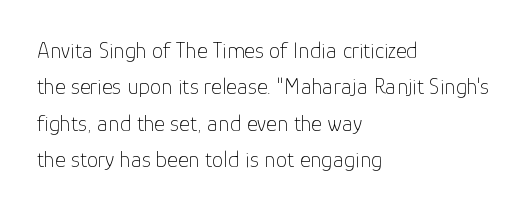
Compared with typical paragraphs, the rows here are spaced about the same. The letterforms sit at book weight or below. Ascenders rise straight up at ninety degrees. The lines are quadded left. Check the space under the baseline: it is left empty. Tracking value appears to be zero — textbook default spacing.
